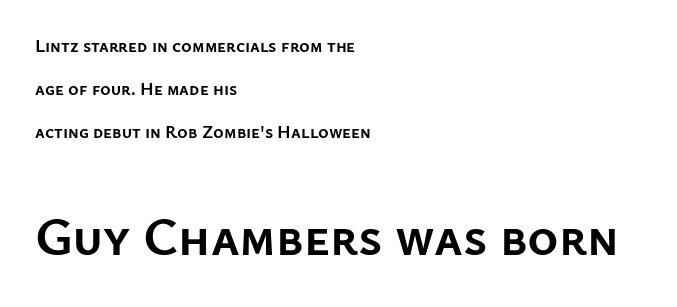
This rendering features lettering with no underline. Observe the ordinary spacing: letters are neighbours, not strangers. Block two is the big one; block one sits smaller above it. Each line starts at the same left margin while the right side varies. The line-height multiplier appears high, well above default.
